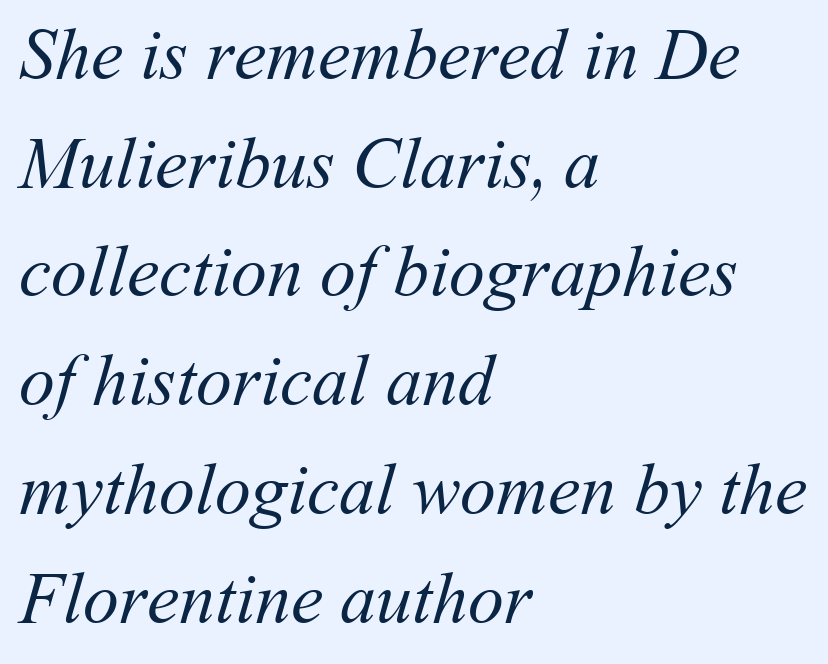
The text block is weighted toward the left margin, trailing off unevenly rightward. This is not heavy type; no bold has been used. How are the letters spaced? Ordinarily, with no added tracking. Quick note: interline space is typical. Unmarked baselines from the first word to the last. The face used here is proportionally spaced, like ordinary book or web type.
